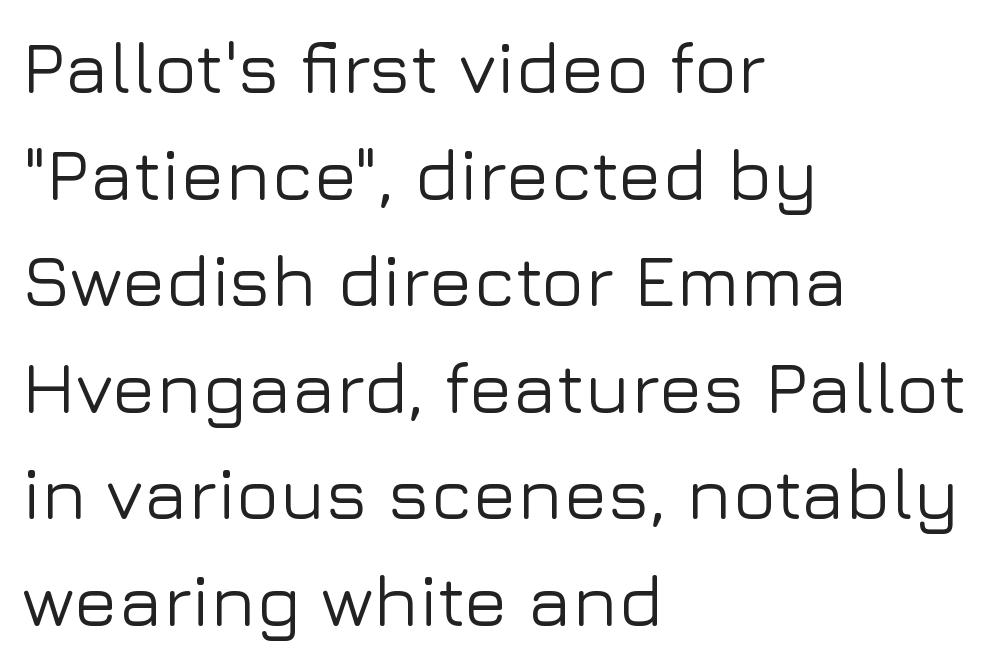
Q: Is the text italic (slanted)? A: No, it is upright.
Q: Is the typeface a serif or a sans-serif typeface? A: Sans-serif.
Q: Is the text underlined? A: No.
Q: How is the paragraph aligned? A: Left-aligned.
Q: Is the spacing between letters normal or unusually wide? A: Normal.
Q: Is the spacing between lines tight, normal or loose? A: Normal.
Q: Width (condensed, normal, or wide)? A: Normal.
Q: Stroke contrast? A: Low.
Q: x-height? A: Medium.
Q: Monospaced? A: No.
